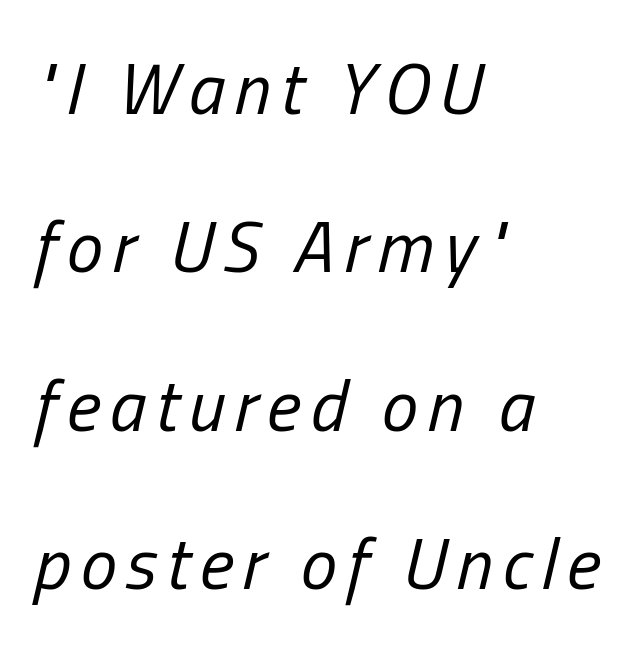
Q: Is the text bold? A: No.
Q: Is the text italic (slanted)? A: Yes, it leans right by about 13 degrees.
Q: Is the text underlined? A: No.
Q: How is the paragraph aligned? A: Left-aligned.
Q: Is the spacing between lines tight, normal or loose? A: Loose.
Q: Width (condensed, normal, or wide)? A: Condensed.
Q: Stroke contrast? A: Low.
Q: x-height? A: Medium.
Q: Monospaced? A: No.
